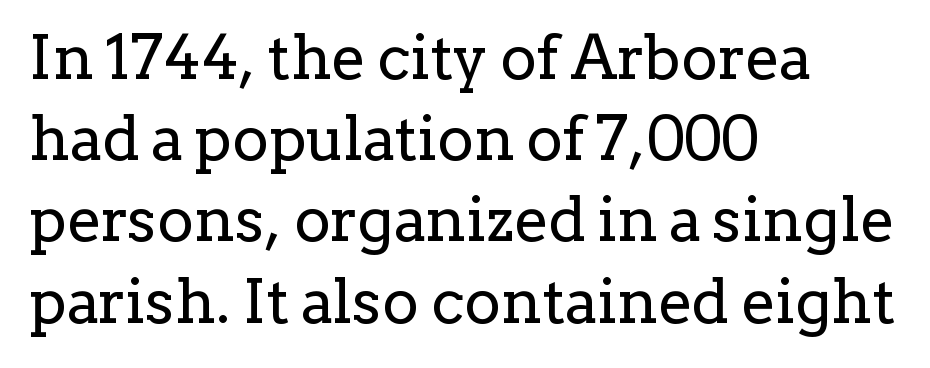
Q: Is the text bold? A: No.
Q: Is the text italic (slanted)? A: No, it is upright.
Q: Is the typeface a serif or a sans-serif typeface? A: Serif.
Q: Is the text underlined? A: No.
Q: How is the paragraph aligned? A: Left-aligned.
Q: Is the spacing between letters normal or unusually wide? A: Normal.
Q: Is the spacing between lines tight, normal or loose? A: Normal.
Q: Width (condensed, normal, or wide)? A: Normal.
Q: Stroke contrast? A: Low.
Q: x-height? A: Medium.
Q: Monospaced? A: No.
